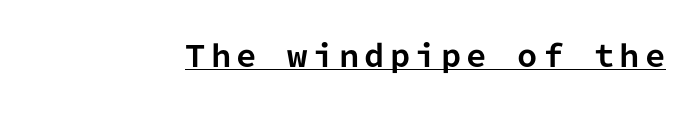
The image shows 29 px bold sans-serif type, upright, monospaced; set underlined; low stroke contrast and a medium x-height.
